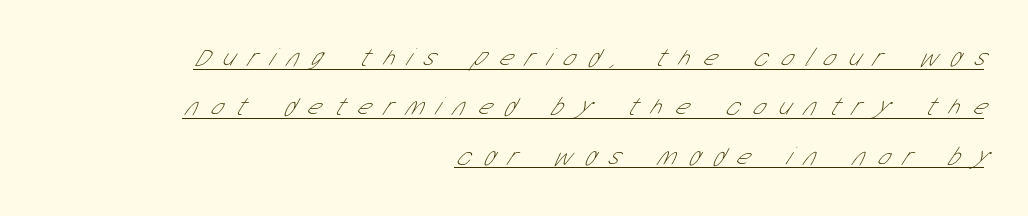
Q: Is the text bold? A: No.
Q: Is the text underlined? A: Yes.
Q: How is the paragraph aligned? A: Right-aligned.
Q: Is the spacing between letters normal or unusually wide? A: Unusually wide.
Q: Is the spacing between lines tight, normal or loose? A: Loose.
